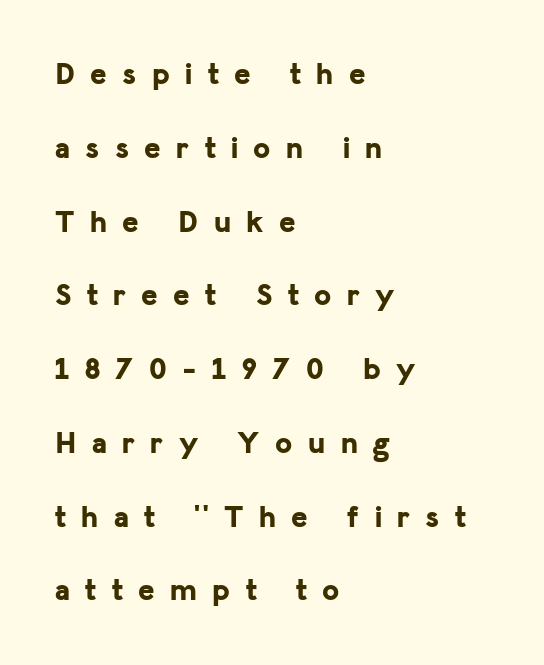
The image shows 31 px bold sans-serif type, upright; set left-aligned, loose line spacing (2.38x), unusually wide letter spacing (+0.5 em), not underlined; low stroke contrast and a medium x-height.
